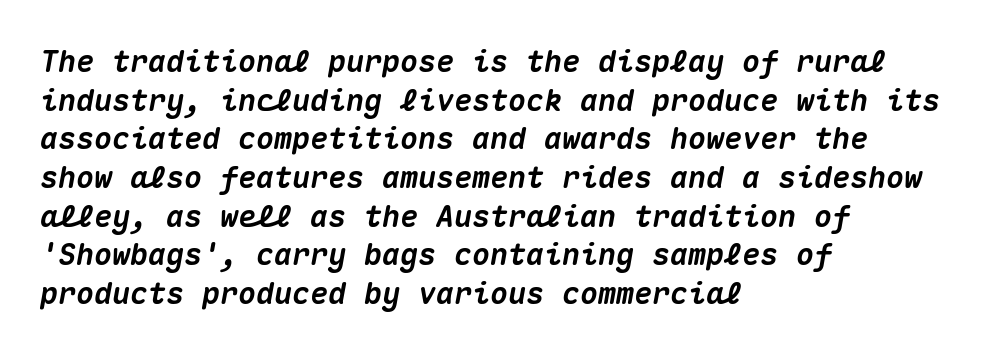
{"italic": "yes", "lean": "right", "slant_degrees": 10, "bold": "yes", "weight": "heavy", "width": "normal", "stroke_contrast": "medium", "x_height": "medium", "monospaced": "yes", "underline": "no", "align": "left", "line_spacing": "normal", "line_spacing_ratio": 1.29, "letter_spacing": "normal", "letter_spacing_em": 0.0, "glyph_px": 30}
